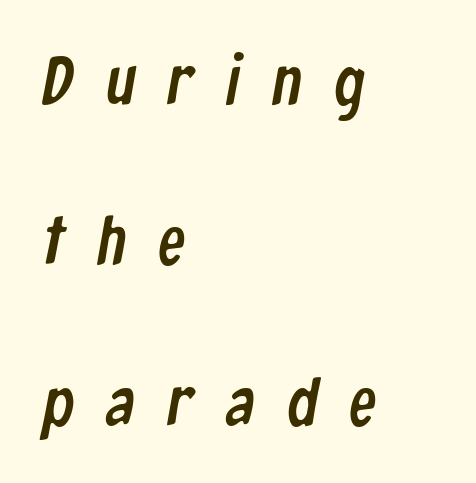
{"serif": "no", "width": "condensed", "stroke_contrast": "low", "x_height": "medium", "monospaced": "no", "underline": "no", "align": "left", "line_spacing": "loose", "line_spacing_ratio": 2.36, "letter_spacing": "wide", "letter_spacing_em": 0.48, "glyph_px": 68}
